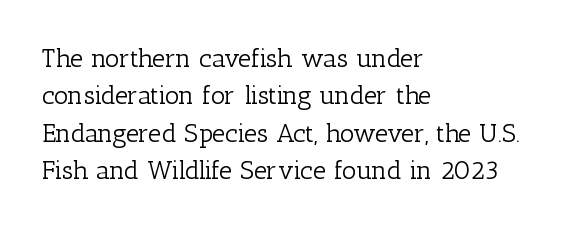
Q: Is the text bold? A: No.
Q: Is the text italic (slanted)? A: No, it is upright.
Q: Is the text underlined? A: No.
Q: How is the paragraph aligned? A: Left-aligned.
Q: Is the spacing between letters normal or unusually wide? A: Normal.
Q: Is the spacing between lines tight, normal or loose? A: Normal.
